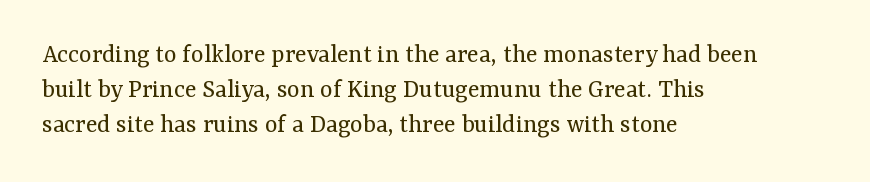
{"italic": "no", "bold": "no", "underline": "no", "align": "left", "line_spacing": "normal", "line_spacing_ratio": 1.29, "letter_spacing": "normal", "letter_spacing_em": 0.0, "glyph_px": 27}
